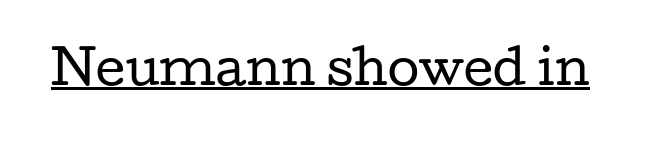
{"serif": "yes", "italic": "no", "bold": "no", "weight": "regular", "width": "wide", "stroke_contrast": "low", "x_height": "medium", "monospaced": "no", "underline": "yes", "letter_spacing": "normal", "letter_spacing_em": 0.0, "glyph_px": 46}
